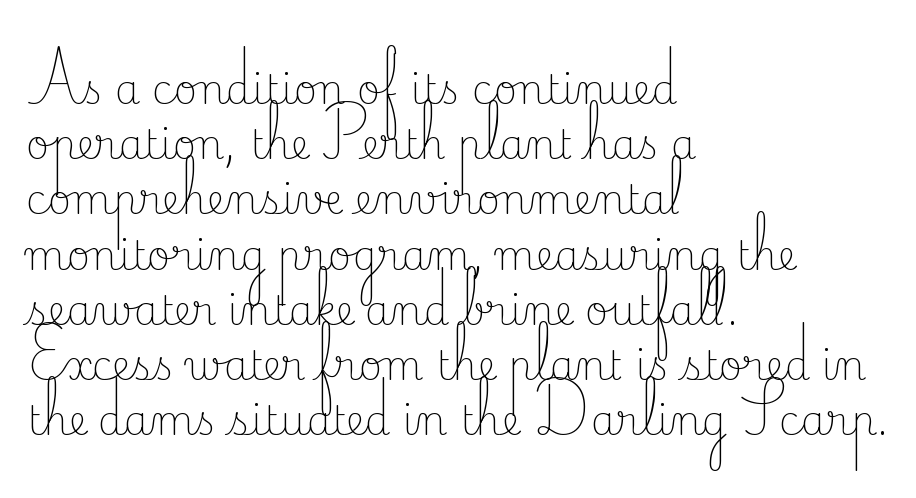
{"serif": "yes", "italic": "no", "bold": "no", "weight": "light", "width": "normal", "stroke_contrast": "low", "x_height": "small", "monospaced": "no", "underline": "no", "align": "left", "line_spacing": "normal", "line_spacing_ratio": 1.38, "letter_spacing": "normal", "letter_spacing_em": 0.0, "glyph_px": 40}
